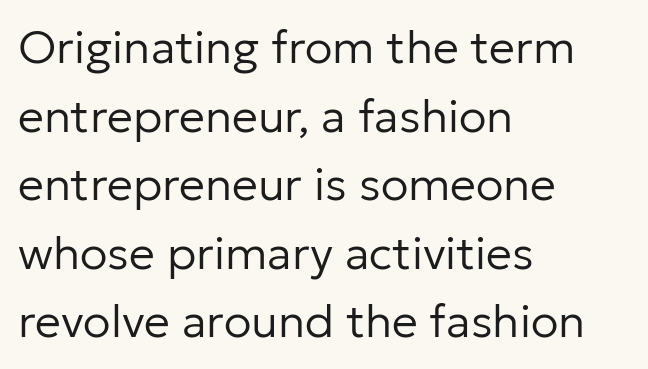
These lines keep a tight, regular rhythm from letter to letter. No word sits above an underline. The font sits on the lighter half of the weight spectrum, regular included. The rows are spaced the way most documents space them. The paragraph shown leans on its left margin.
